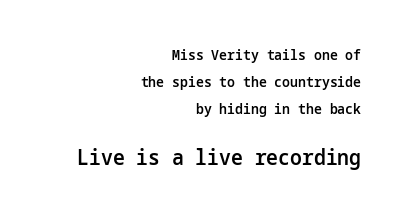
Summary of weight: moderately heavy, a semibold. Beneath every word, the page is bare. The face used here is rendered with its standard letterfit. The block of text is sparse from top to bottom, with ample space between rows.
